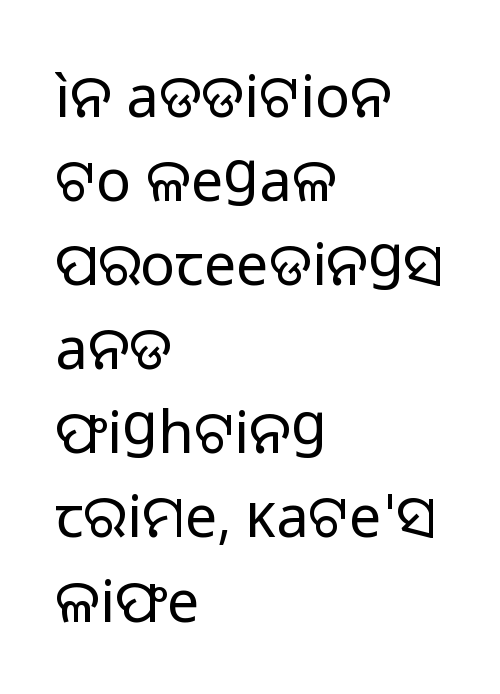
{"serif": "no", "italic": "no", "bold": "no", "weight": "regular", "width": "normal", "stroke_contrast": "low", "x_height": "medium", "monospaced": "no", "underline": "no", "align": "left", "line_spacing": "normal", "line_spacing_ratio": 1.45, "letter_spacing": "normal", "letter_spacing_em": 0.0, "glyph_px": 58}
